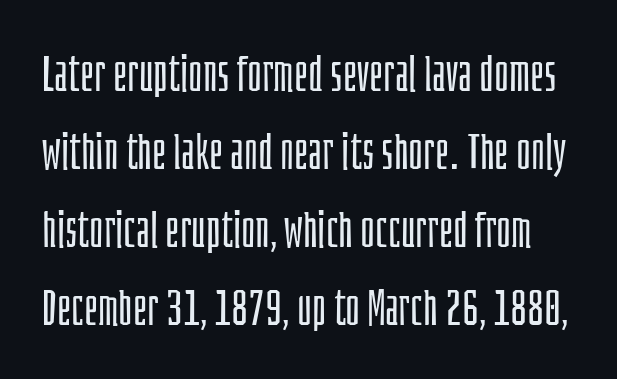
{"serif": "no", "italic": "no", "bold": "no", "weight": "light", "width": "condensed", "stroke_contrast": "low", "x_height": "large", "monospaced": "no", "underline": "no", "line_spacing": "normal", "line_spacing_ratio": 1.56, "letter_spacing": "normal", "letter_spacing_em": 0.0, "glyph_px": 50}
